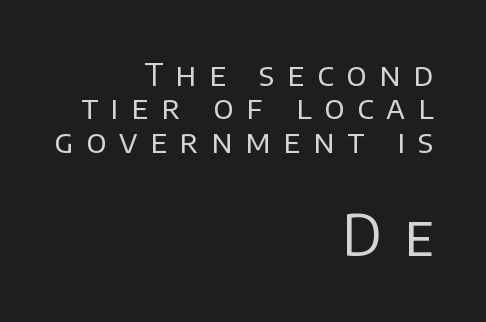
This reads as an unemphasized weight, regular at the heaviest. Tracking value appears strongly positive — letters spread wide. Here the designer chose a conventional face with non-uniform glyph widths. The lettering stays uniformly vertical, giving the passage a roman look. Vertical spacing — tight.
